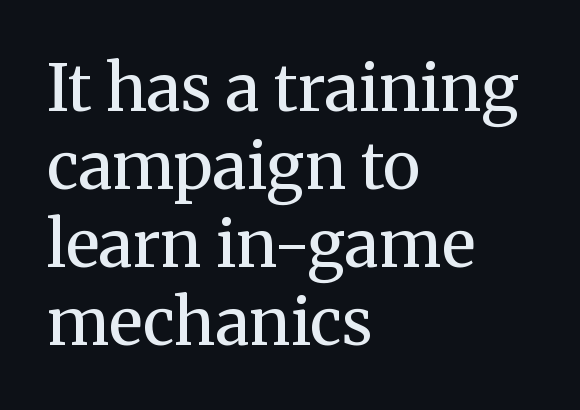
The image shows 65 px regular-weight serif type, upright; set left-aligned, line spacing 1.2x, normal letter spacing, not underlined; medium stroke contrast and a medium x-height.
